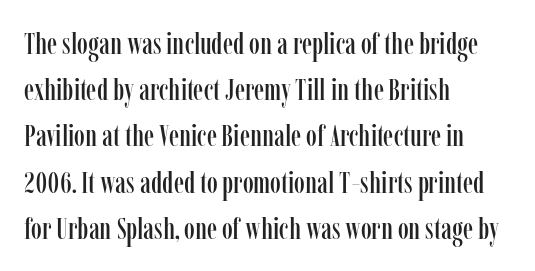
The letters advance in unequal steps, a hallmark of proportional type. This rendering leaves character spacing at its baseline value. The rows are spaced the way most documents space them. Caption: multi-line text, flush left, ragged right.
